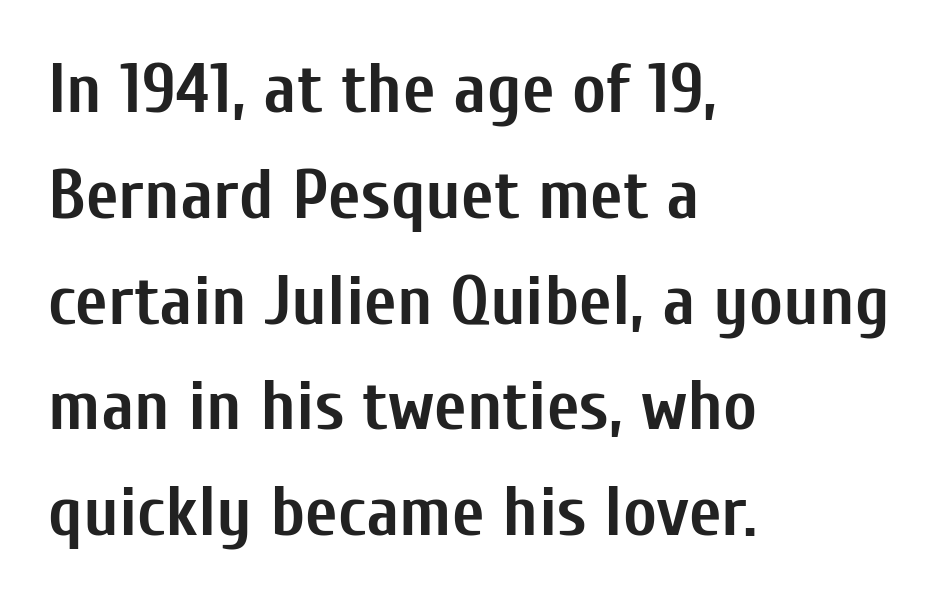
The image shows 71 px semibold, condensed sans-serif type, upright; set left-aligned, normal line spacing (1.49x), normal letter spacing, not underlined; low stroke contrast and a medium x-height.
